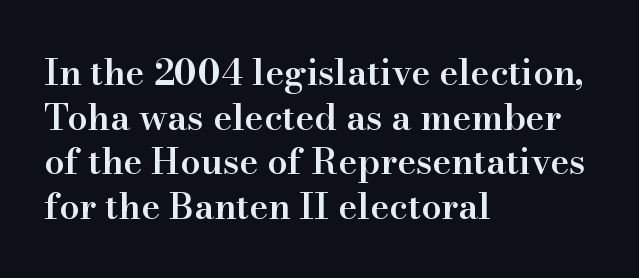
Q: Is the text bold? A: Semi-bold.
Q: Is the text italic (slanted)? A: No, it is upright.
Q: Is the typeface a serif or a sans-serif typeface? A: Serif.
Q: Is the text underlined? A: No.
Q: How is the paragraph aligned? A: Left-aligned.
Q: Is the spacing between letters normal or unusually wide? A: Normal.
Q: Width (condensed, normal, or wide)? A: Normal.
Q: Stroke contrast? A: High.
Q: x-height? A: Small.
Q: Monospaced? A: No.
